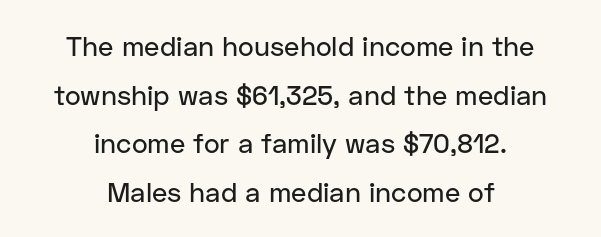
Q: Is the text italic (slanted)? A: No, it is upright.
Q: Is the text underlined? A: No.
Q: How is the paragraph aligned? A: Centered.
Q: Is the spacing between letters normal or unusually wide? A: Normal.
